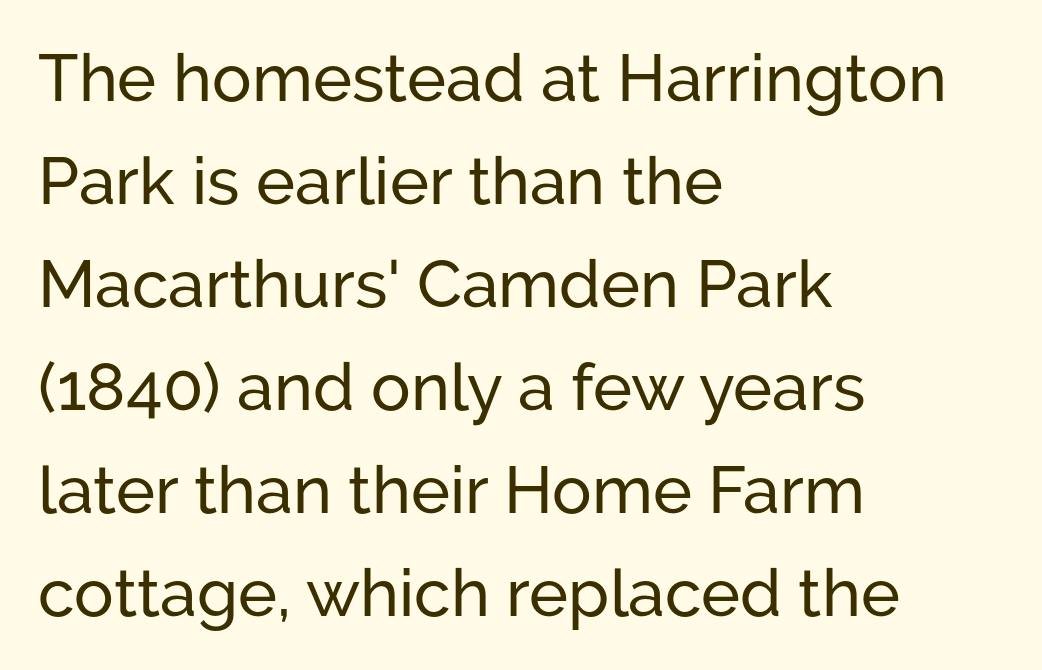
The image shows 66 px sans-serif type, upright; set left-aligned, normal line spacing (1.56x), normal letter spacing, not underlined; low stroke contrast and a medium x-height.
